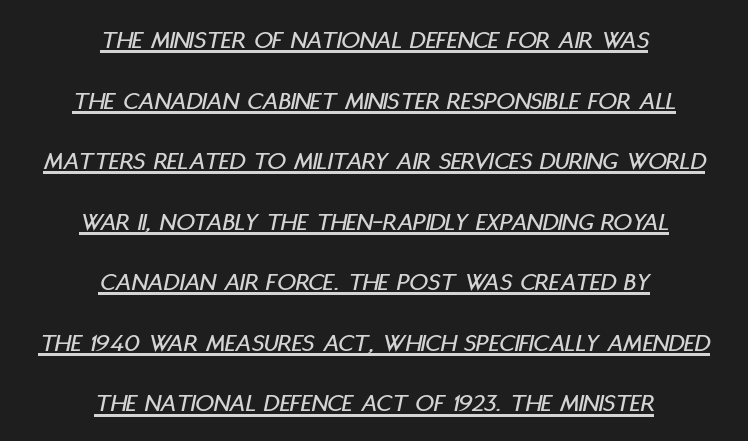
{"italic": "yes", "lean": "right", "slant_degrees": 11, "underline": "yes", "align": "center", "line_spacing": "loose", "line_spacing_ratio": 2.33, "letter_spacing": "normal", "letter_spacing_em": 0.0, "glyph_px": 26}
